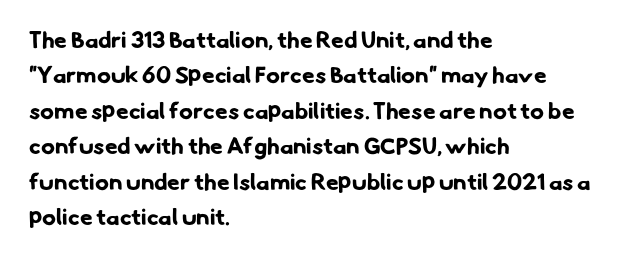
Short note: letters normally spaced. The passage shown is not underscored anywhere. You'd pick this weight for a headline — it's a proper bold. Regular leading.
